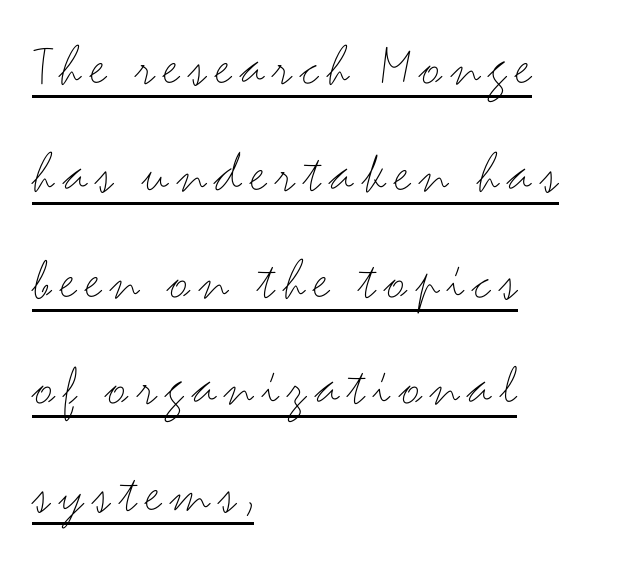
Q: Is the text bold? A: No.
Q: Is the text italic (slanted)? A: Yes.
Q: Is the typeface a serif or a sans-serif typeface? A: Sans-serif.
Q: Is the text underlined? A: Yes.
Q: How is the paragraph aligned? A: Left-aligned.
Q: Width (condensed, normal, or wide)? A: Wide.
Q: Stroke contrast? A: Medium.
Q: x-height? A: Small.
Q: Monospaced? A: No.
